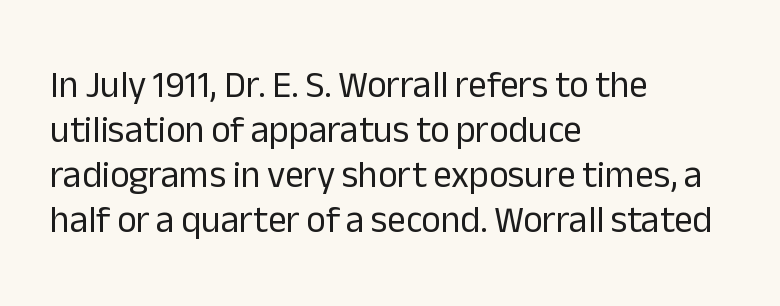
The passage shown is typed in a proportional face where columns would drift. Stems and bowls with no extra thickness — not bold. The letters stand upright; this is a roman face. Nope, no serifs anywhere on these letters. The setting favours the left margin, as ordinary paragraphs usually do. Just letters on the line, the space beneath them empty.
